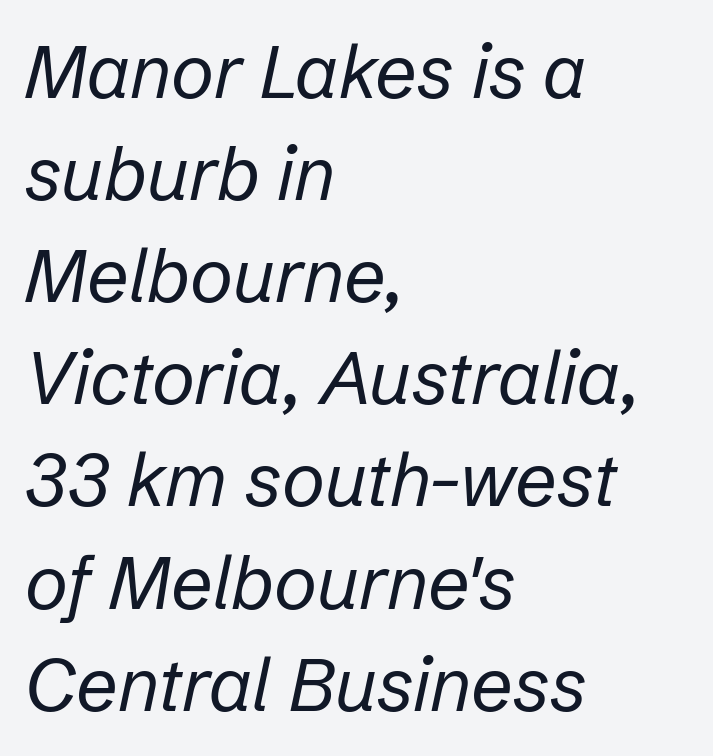
Regular leading. The lines are quadded left. Looks like regular typesetting: each glyph gets only the width it needs. The passage shown has conventional tracking throughout. Emphasis-style slanted type is in use.
